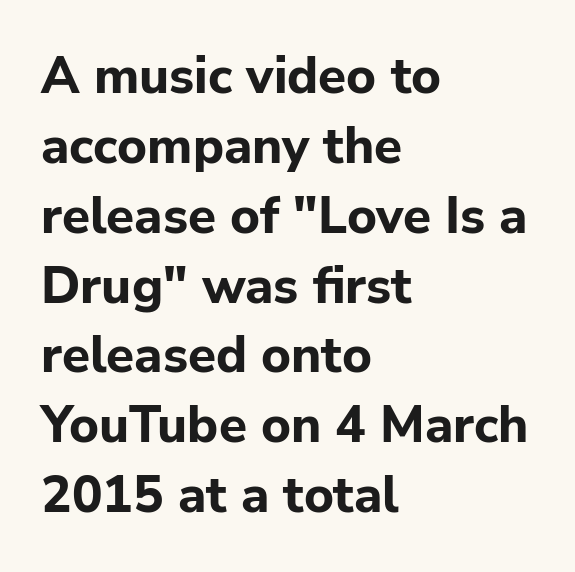
{"serif": "no", "italic": "no", "bold": "yes", "weight": "bold", "width": "normal", "stroke_contrast": "low", "x_height": "medium", "monospaced": "no", "underline": "no", "align": "left", "line_spacing": "normal", "line_spacing_ratio": 1.37, "letter_spacing": "normal", "letter_spacing_em": 0.0, "glyph_px": 51}
